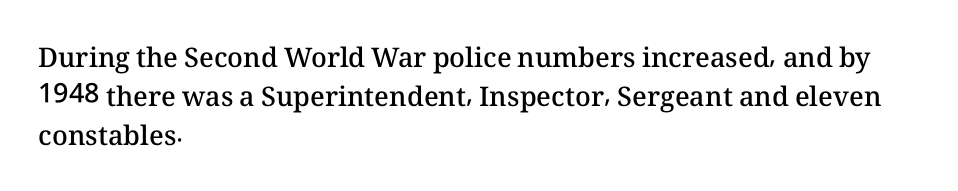
{"italic": "no", "bold": "semi", "underline": "no", "align": "left", "line_spacing": "normal", "line_spacing_ratio": 1.44, "letter_spacing": "normal", "letter_spacing_em": 0.0, "glyph_px": 27}
